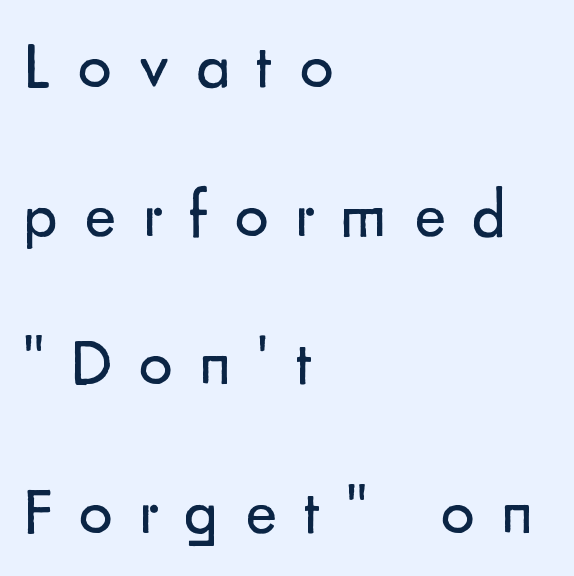
A typesetter would mark this as roman, not italic. A typesetter would label this face a sans. This is not heavy type; no bold has been used. The rag falls on the right side of this text block. Plain, unruled lines of type.
